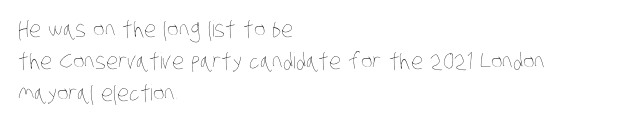
Q: Is the text bold? A: No.
Q: Is the text underlined? A: No.
Q: How is the paragraph aligned? A: Left-aligned.
Q: Is the spacing between letters normal or unusually wide? A: Normal.
Q: Is the spacing between lines tight, normal or loose? A: Normal.
